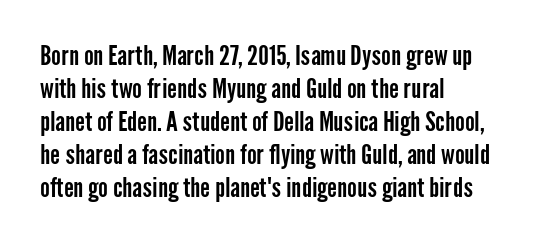
The foot of each line stays bare and open. Leading matches the norm, producing a regular column. The paragraph shown leans on its left margin. The gaps between neighbouring characters are ordinary and unremarkable. Italic? Not at all — the glyphs are vertical.
